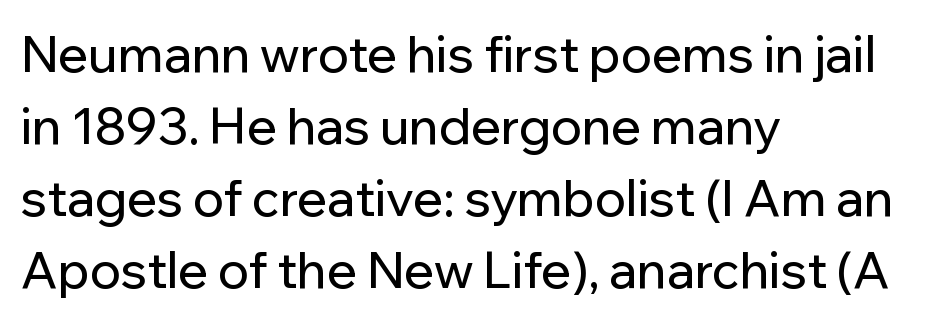
The image shows 50 px sans-serif type, upright; set left-aligned, normal line spacing (1.44x), normal letter spacing, not underlined; low stroke contrast and a medium x-height.
